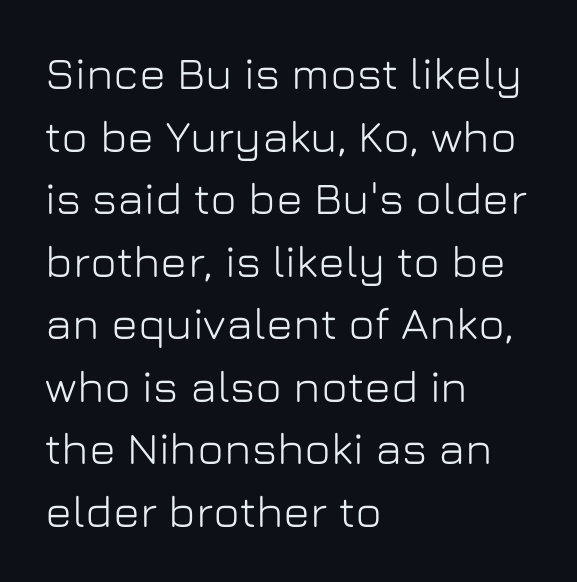
Q: Is the text italic (slanted)? A: No, it is upright.
Q: Is the typeface a serif or a sans-serif typeface? A: Sans-serif.
Q: Is the text underlined? A: No.
Q: How is the paragraph aligned? A: Left-aligned.
Q: Is the spacing between letters normal or unusually wide? A: Normal.
Q: Is the spacing between lines tight, normal or loose? A: Normal.
Q: Width (condensed, normal, or wide)? A: Normal.
Q: Stroke contrast? A: Low.
Q: x-height? A: Medium.
Q: Monospaced? A: No.
